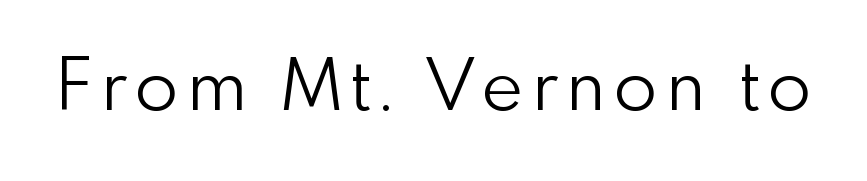
Q: Is the text bold? A: No.
Q: Is the text italic (slanted)? A: No, it is upright.
Q: Is the typeface a serif or a sans-serif typeface? A: Sans-serif.
Q: Is the text underlined? A: No.
Q: Width (condensed, normal, or wide)? A: Normal.
Q: Stroke contrast? A: Low.
Q: x-height? A: Small.
Q: Monospaced? A: No.
